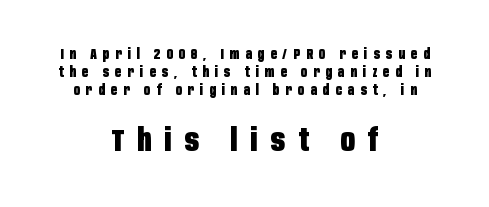
Alignment: centered. Which chunk is bigger? The second one — the bottom block dwarfs the top. Here the designer chose a conventional face with non-uniform glyph widths. Look at the bottom of the vertical strokes: they stop flat, with no serifs. Summary of vertical rhythm: regular, with standard interline spacing. A dark, heavy texture on the line: the type is bold.
